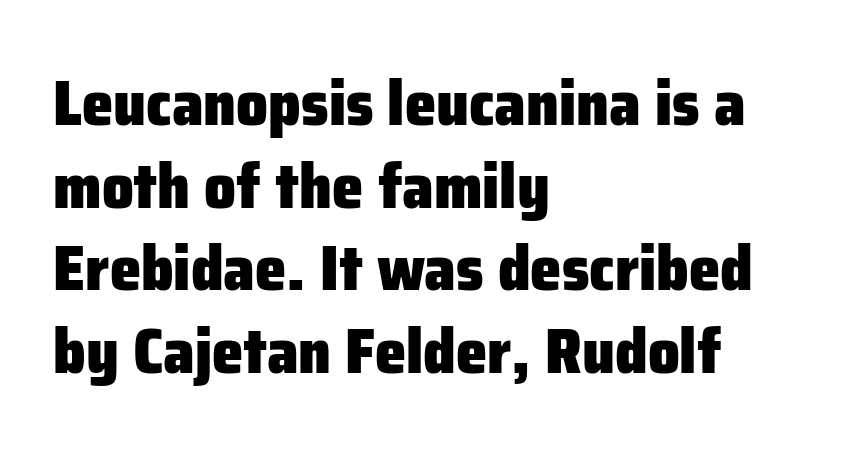
Weight: bold. Posture: upright roman. Rows of type keep a routine distance in the vertical direction. This sample has the flowing, uneven cadence of proportional lettering. All the whitespace from short lines collects on the right.
